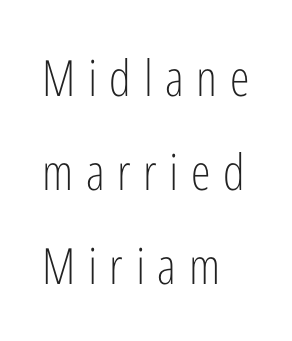
{"serif": "no", "italic": "no", "bold": "no", "weight": "light", "width": "condensed", "stroke_contrast": "low", "x_height": "medium", "monospaced": "no", "underline": "no", "align": "left", "line_spacing_ratio": 1.88, "letter_spacing": "wide", "letter_spacing_em": 0.25, "glyph_px": 50}
